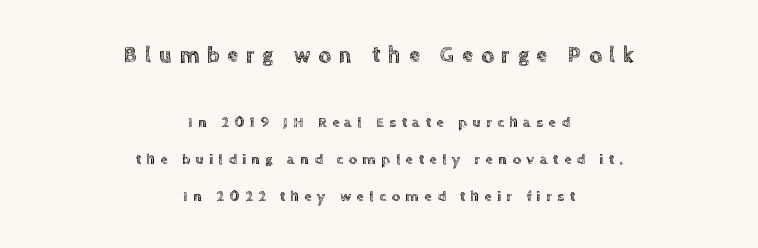
{"italic": "no", "underline": "no", "align": "center", "line_spacing": "loose", "line_spacing_ratio": 2.45, "letter_spacing": "wide", "letter_spacing_em": 0.36, "larger_block": "first", "size_ratio": 1.47, "glyph_px": 22}
